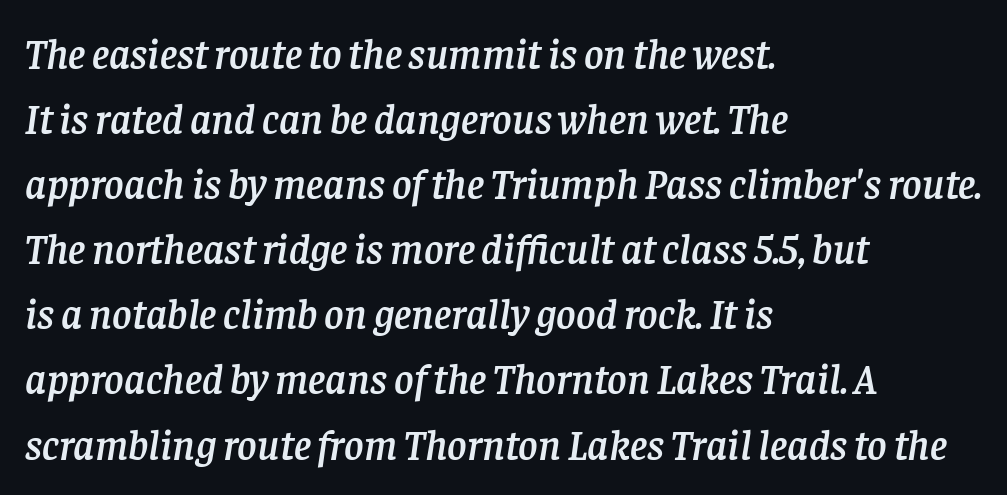
{"serif": "yes", "italic": "yes", "lean": "right", "slant_degrees": 8, "width": "normal", "stroke_contrast": "low", "x_height": "large", "monospaced": "no", "underline": "no", "align": "left", "line_spacing": "normal", "line_spacing_ratio": 1.55, "letter_spacing": "normal", "letter_spacing_em": 0.0, "glyph_px": 42}
